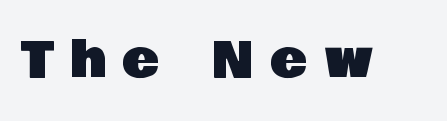
Q: Is the text italic (slanted)? A: No, it is upright.
Q: Is the typeface a serif or a sans-serif typeface? A: Sans-serif.
Q: Is the text underlined? A: No.
Q: Is the spacing between letters normal or unusually wide? A: Unusually wide.
Q: Width (condensed, normal, or wide)? A: Normal.
Q: Stroke contrast? A: Low.
Q: x-height? A: Large.
Q: Monospaced? A: No.
